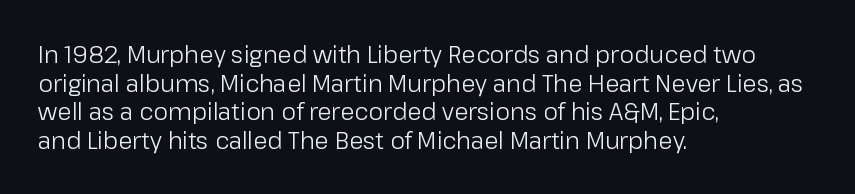
{"italic": "no", "bold": "no", "underline": "no", "align": "left", "line_spacing_ratio": 1.24, "letter_spacing": "normal", "letter_spacing_em": 0.0, "glyph_px": 23}
